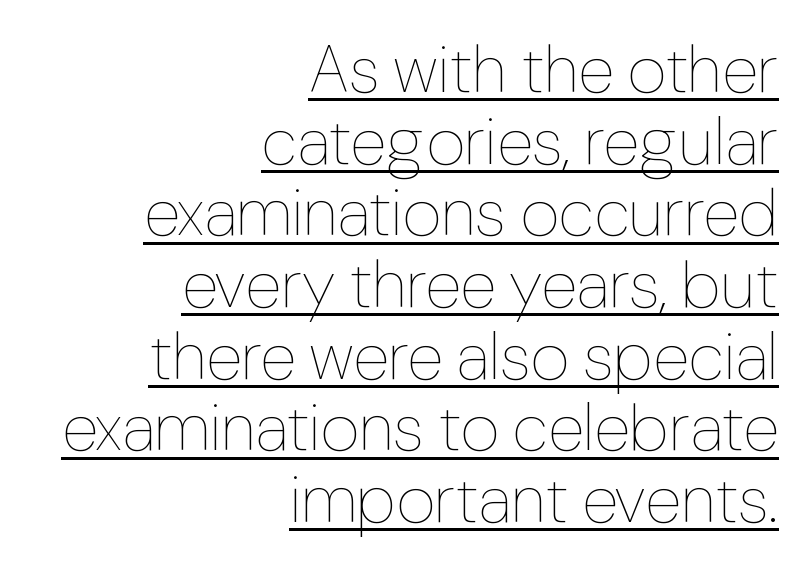
The line-height multiplier appears low, near solid setting. A baseline rule has been typeset under these characters. Students, note that the glyphs here touch the page at normal intervals. The lettering holds an erect, upright posture throughout.
